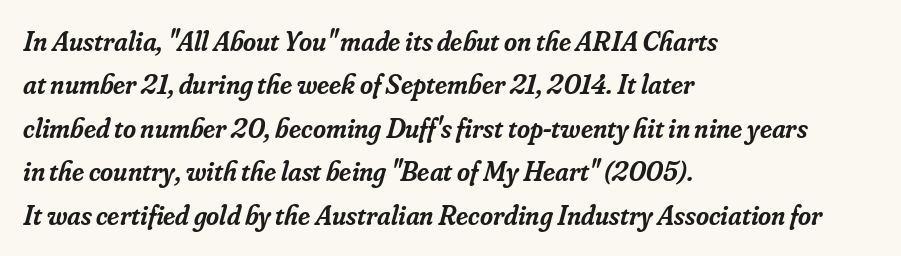
The image shows 28 px semibold serif type, italic (leaning right); set left-aligned, normal line spacing (1.55x), normal letter spacing, not underlined; low stroke contrast and a small x-height.
